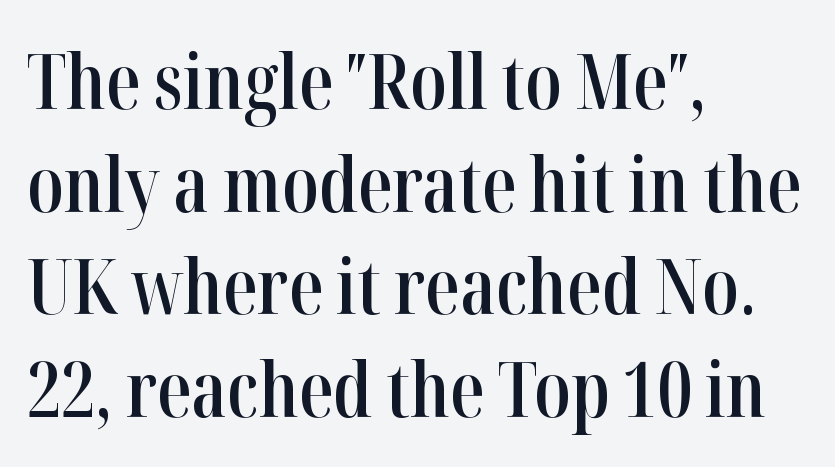
{"serif": "yes", "italic": "no", "bold": "semi", "weight": "semibold", "width": "condensed", "stroke_contrast": "high", "x_height": "medium", "monospaced": "no", "underline": "no", "align": "left", "line_spacing": "normal", "line_spacing_ratio": 1.35, "letter_spacing": "normal", "letter_spacing_em": 0.0, "glyph_px": 76}
